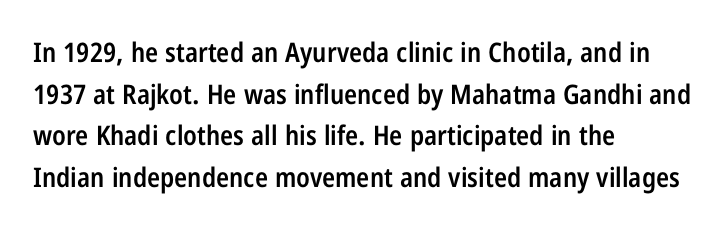
The foot of each line stays bare and open. Teacher's note: observe the even left margin — that is flush-left alignment. Summary of vertical rhythm: regular, with standard interline spacing. The typesetting leans somewhat heavy: a semibold. The lettering stays uniformly vertical, giving the passage a roman look.
